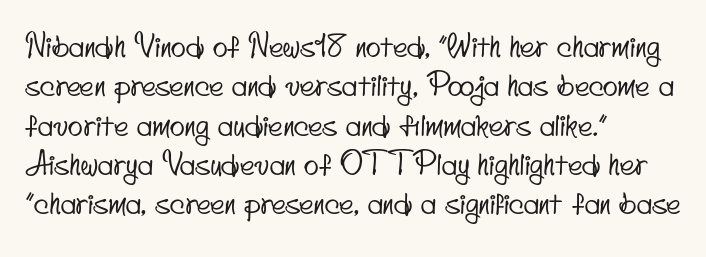
The image shows 31 px condensed sans-serif type; set left-aligned, normal line spacing (1.27x), normal letter spacing, not underlined; low stroke contrast and a small x-height.
